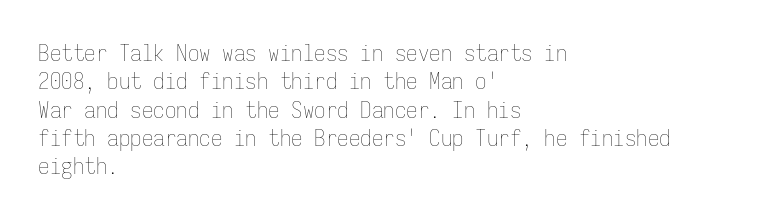
Q: Is the text bold? A: No.
Q: Is the text italic (slanted)? A: No, it is upright.
Q: Is the text underlined? A: No.
Q: How is the paragraph aligned? A: Left-aligned.
Q: Is the spacing between letters normal or unusually wide? A: Normal.
